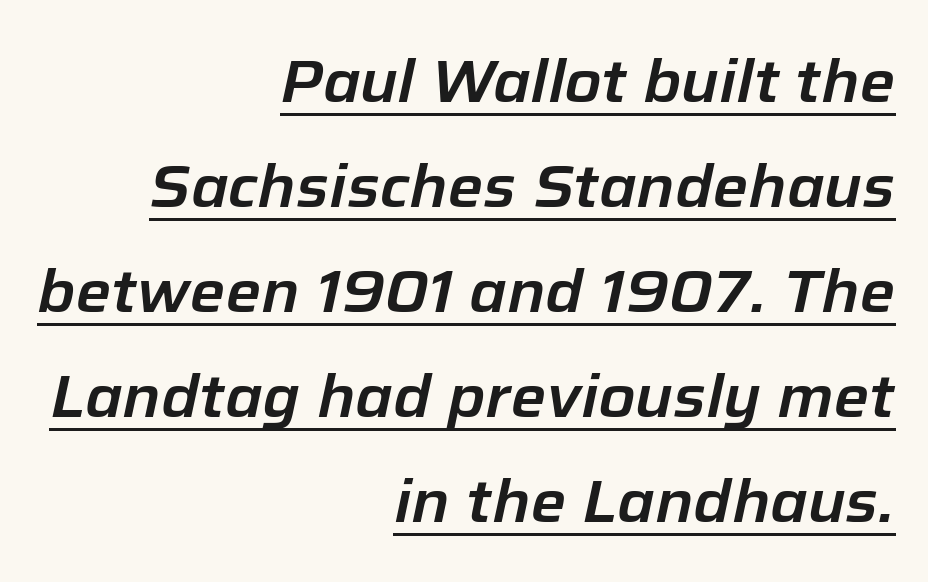
Each letter keeps its own natural width here, so spacing adapts to shape. There is no visible air inserted between adjacent glyphs. A typesetter would mark this as italic. Notice how a bar underscores the lettering throughout. All the whitespace from short lines collects on the left.
